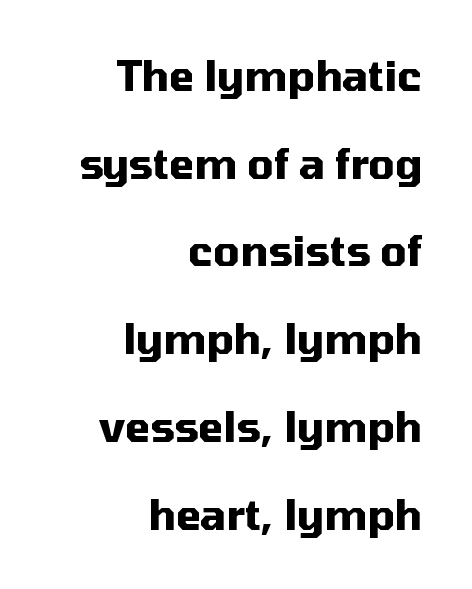
These lines are set flush right with a ragged left edge. Decoration check: the copy has no underline. Regarding serifs, this sample does without them. The letters stand straight up with perfectly vertical stems.
